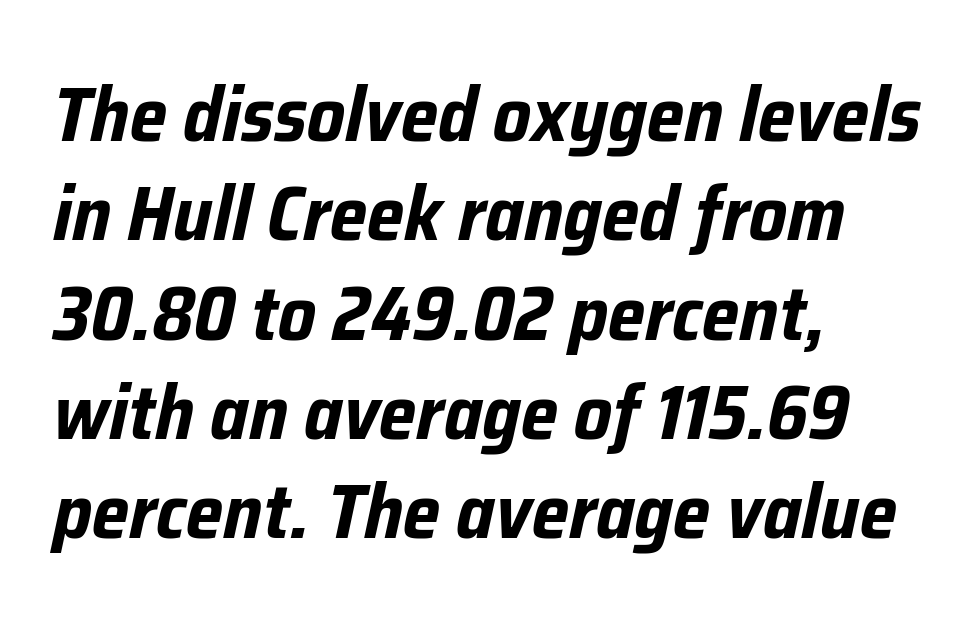
The image shows 77 px bold, condensed type, italic (leaning right); set left-aligned, normal line spacing (1.29x), normal letter spacing, not underlined; low stroke contrast and a medium x-height.
